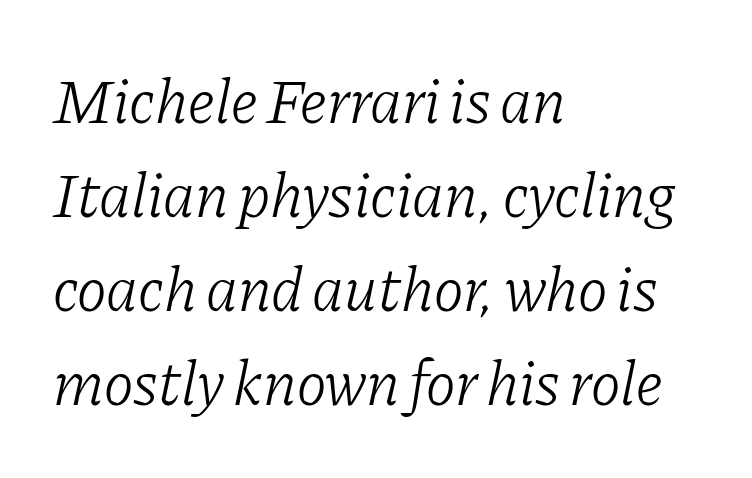
Q: Is the text bold? A: No.
Q: Is the text italic (slanted)? A: Yes, it leans right by about 11 degrees.
Q: Is the typeface a serif or a sans-serif typeface? A: Serif.
Q: Is the text underlined? A: No.
Q: How is the paragraph aligned? A: Left-aligned.
Q: Is the spacing between letters normal or unusually wide? A: Normal.
Q: Is the spacing between lines tight, normal or loose? A: Normal.
Q: Width (condensed, normal, or wide)? A: Normal.
Q: Stroke contrast? A: Low.
Q: x-height? A: Medium.
Q: Monospaced? A: No.
